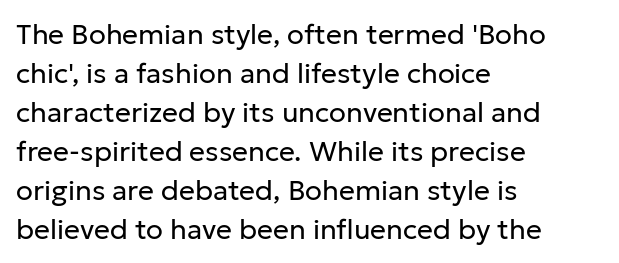
{"serif": "no", "italic": "no", "bold": "no", "weight": "regular", "width": "normal", "stroke_contrast": "low", "x_height": "medium", "monospaced": "no", "underline": "no", "align": "left", "line_spacing": "normal", "line_spacing_ratio": 1.39, "letter_spacing": "normal", "letter_spacing_em": 0.0, "glyph_px": 28}
